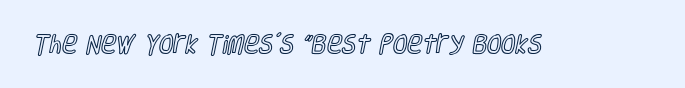
The string is rendered with underlining switched off. Students, note that the glyphs here touch the page at normal intervals.
